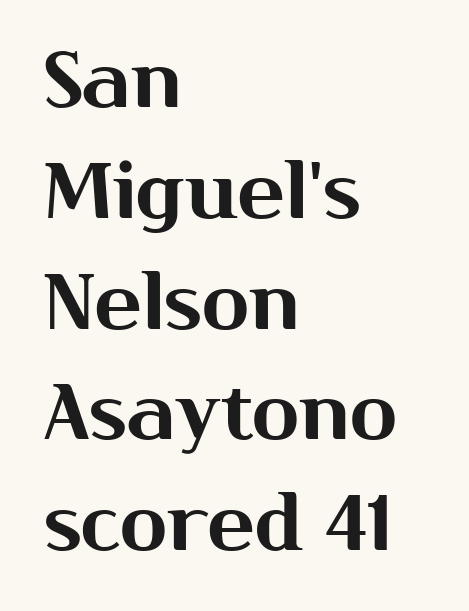
If you drew a ruler down the left edge, every line would touch it. The axis of the letterforms is exactly vertical. A normal amount of white space separates one row of letters from the next. Typographically, this falls in the sans-serif category.
